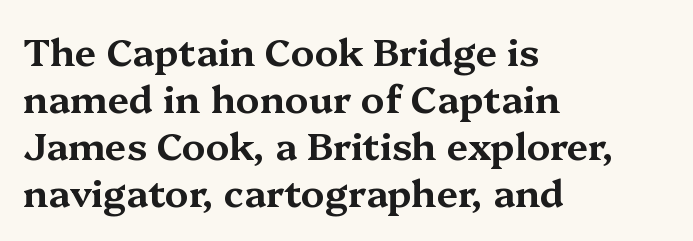
The setting favours the left margin, as ordinary paragraphs usually do. The area under the type is left untouched. These lines keep a tight, regular rhythm from letter to letter. The text was rendered using a seriffed face with decorative stroke endings. Style check: upright.
